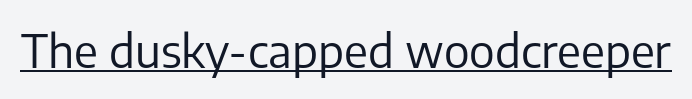
The weight tops out at a normal text grade. Quick note: underline on. Inter-character spacing is left at the font's built-in metrics. The letters stand upright; this is a roman face. The face used here is a sans, in the tradition of grotesques and geometrics.
